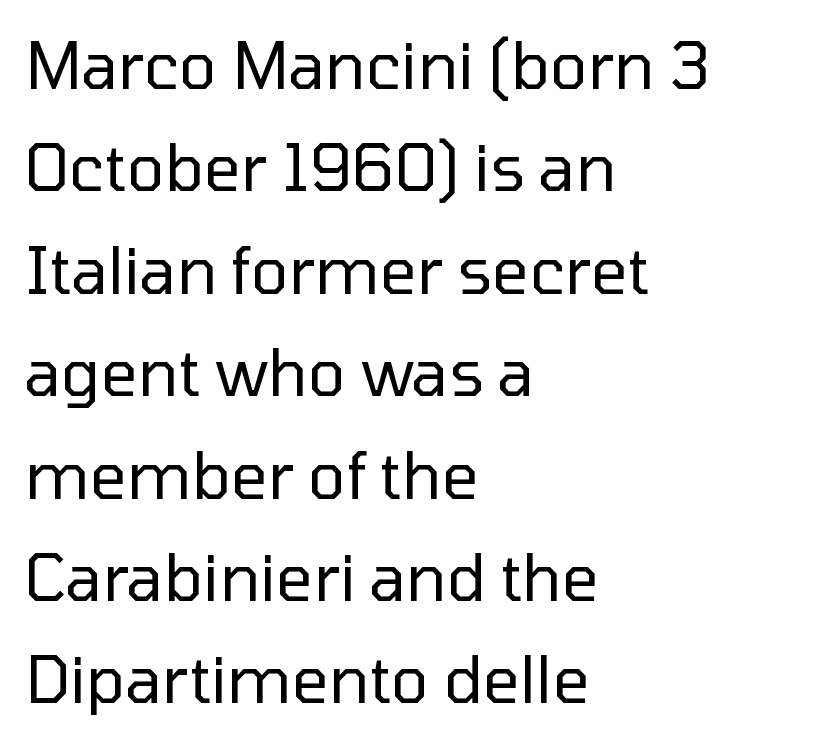
Q: Is the text bold? A: No.
Q: Is the text italic (slanted)? A: No, it is upright.
Q: Is the typeface a serif or a sans-serif typeface? A: Sans-serif.
Q: Is the text underlined? A: No.
Q: How is the paragraph aligned? A: Left-aligned.
Q: Is the spacing between letters normal or unusually wide? A: Normal.
Q: Is the spacing between lines tight, normal or loose? A: Normal.
Q: Width (condensed, normal, or wide)? A: Normal.
Q: Stroke contrast? A: Low.
Q: x-height? A: Medium.
Q: Monospaced? A: No.
